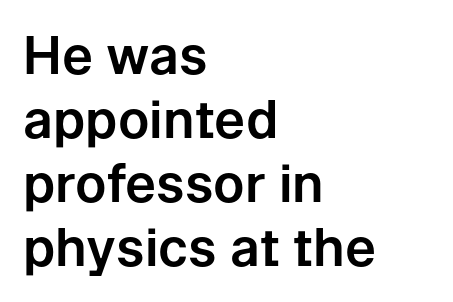
The image shows 52 px sans-serif type, upright; set left-aligned, line spacing 1.23x, normal letter spacing, not underlined; low stroke contrast and a medium x-height.
